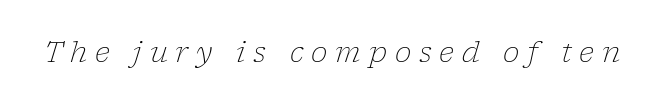
Q: Is the text bold? A: No.
Q: Is the text italic (slanted)? A: Yes, it leans right by about 17 degrees.
Q: Is the typeface a serif or a sans-serif typeface? A: Serif.
Q: Is the text underlined? A: No.
Q: Is the spacing between letters normal or unusually wide? A: Unusually wide.
Q: Width (condensed, normal, or wide)? A: Normal.
Q: Stroke contrast? A: Low.
Q: x-height? A: Medium.
Q: Monospaced? A: No.
